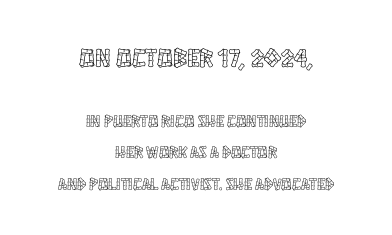
Q: Is the text italic (slanted)? A: No, it is upright.
Q: Is the text underlined? A: No.
Q: How is the paragraph aligned? A: Centered.
Q: Is the spacing between letters normal or unusually wide? A: Normal.
Q: Which block of text is set in a larger size, the first (top) or the second (bottom)? A: The first (top) one.
